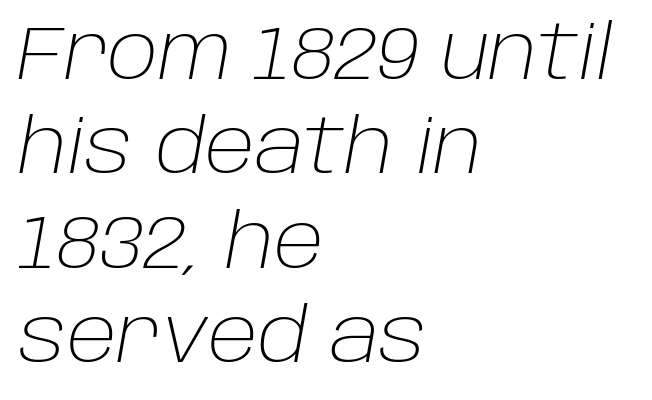
The image shows 75 px light type, italic (leaning right); set left-aligned, normal line spacing (1.26x), normal letter spacing, not underlined; low stroke contrast and a large x-height.
